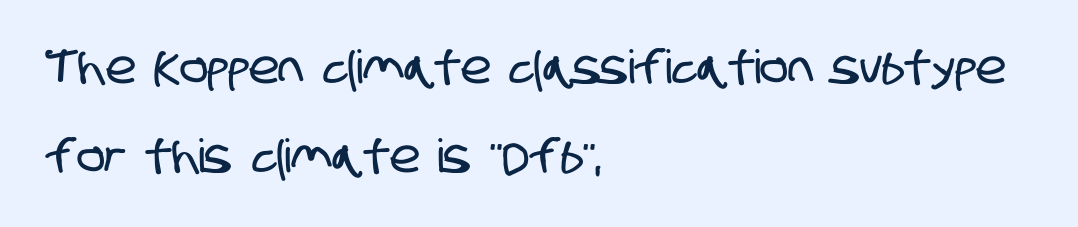
You can tell from the bare stems that sans-serif type was used. Bare-footed words on every line. Nothing unusual about the tracking: characters are spaced as the font intends. Horizontal bands of white between lines are thick stripes. Think of a printed novel: that variable character pitch is what you see here. The passage is arranged the way most books set body copy — flush left.
